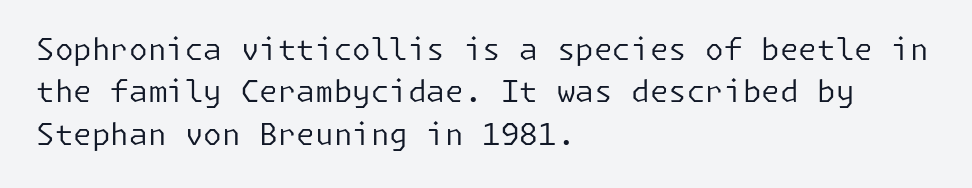
{"serif": "no", "italic": "no", "bold": "no", "weight": "regular", "width": "normal", "stroke_contrast": "low", "x_height": "medium", "underline": "no", "align": "left", "line_spacing": "normal", "line_spacing_ratio": 1.41, "letter_spacing": "normal", "letter_spacing_em": 0.0, "glyph_px": 30}
